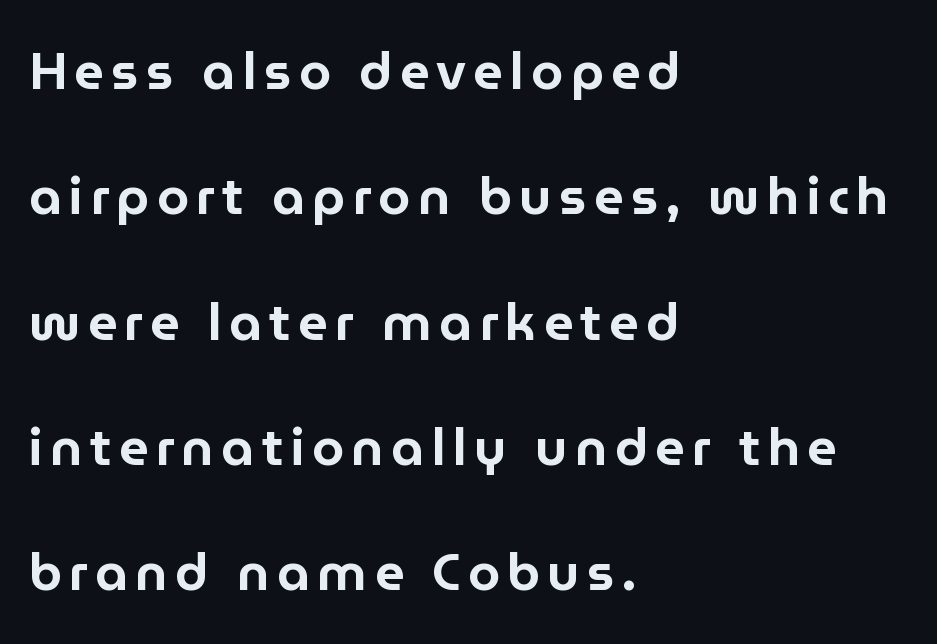
The image shows 52 px sans-serif type, upright; set left-aligned, loose line spacing (2.41x), not underlined; low stroke contrast and a medium x-height.
